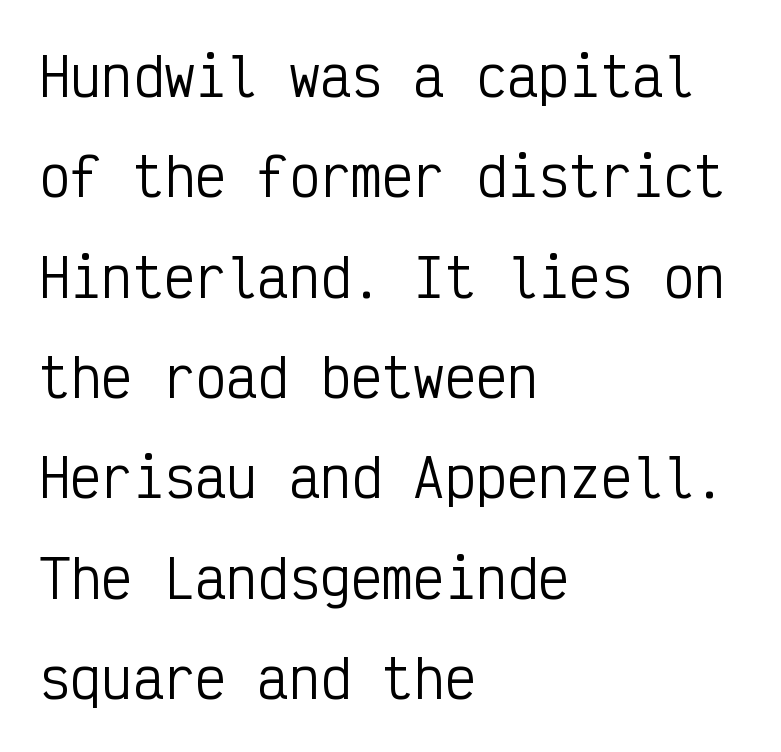
Which margin do the lines hug? The left one — the right edge is uneven. The letters stand upright; this is a roman face. Letters have the restrained weight of plain body copy at most. The tracking reads as untouched default to a designer's eye. Do the characters align in a grid? Yes, the font is monospaced.
